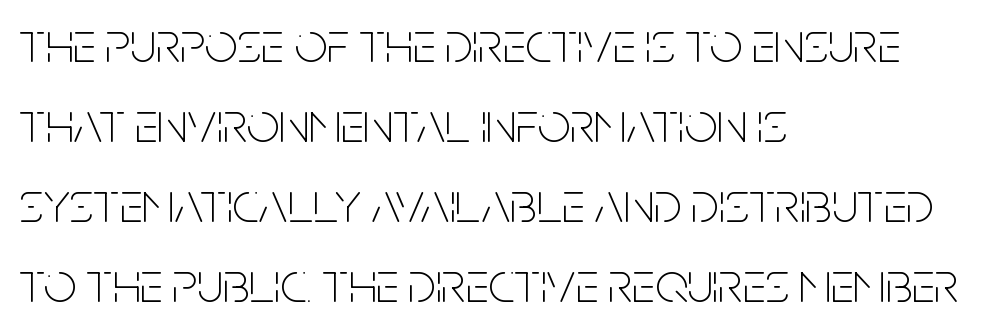
The face used here is rendered with its standard letterfit. Observe the absence of serifs on each vertical stroke in this sample. The lines are quadded left. The weight would be labelled regular, book, light, or lighter still. A typesetter would mark this as roman, not italic.
